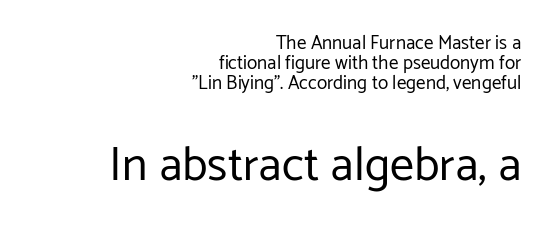
The image shows 48 px regular-weight sans-serif type, upright; set right-aligned, tight line spacing (1.06x), normal letter spacing, not underlined; the second (bottom) block is 2.53x larger; low stroke contrast and a medium x-height.
